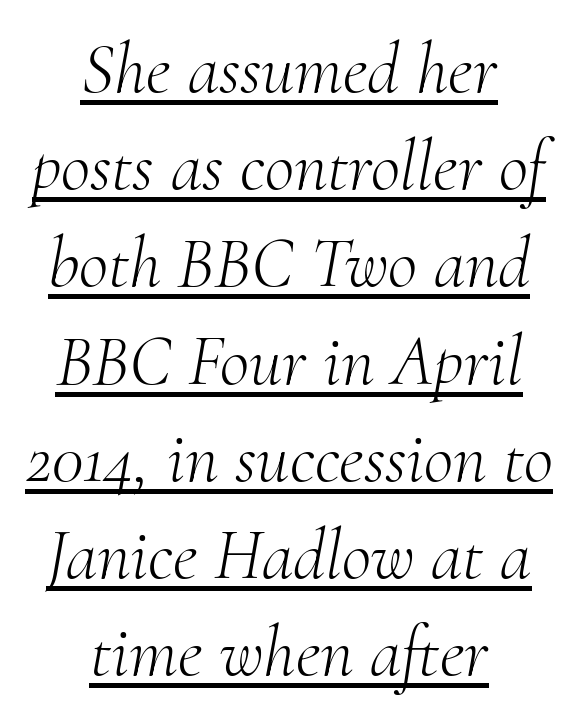
Q: Is the text bold? A: No.
Q: Is the text italic (slanted)? A: Yes, it leans right by about 10 degrees.
Q: Is the typeface a serif or a sans-serif typeface? A: Serif.
Q: Is the text underlined? A: Yes.
Q: How is the paragraph aligned? A: Centered.
Q: Is the spacing between letters normal or unusually wide? A: Normal.
Q: Is the spacing between lines tight, normal or loose? A: Normal.
Q: Width (condensed, normal, or wide)? A: Normal.
Q: Stroke contrast? A: Medium.
Q: x-height? A: Small.
Q: Monospaced? A: No.
